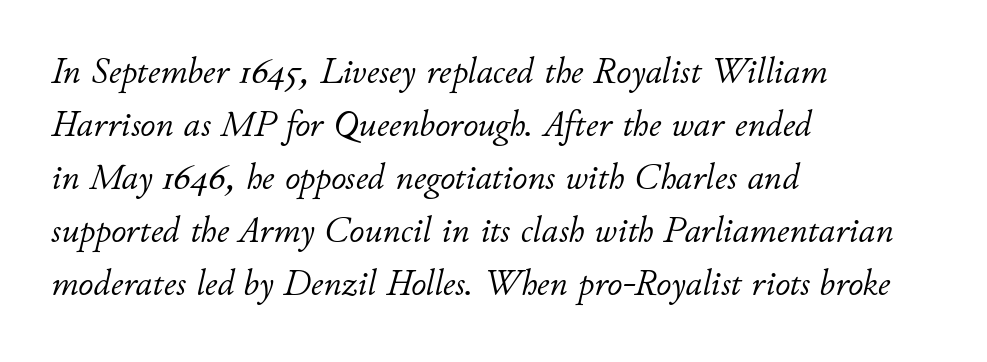
Line beginnings align vertically; line endings do not. You could not count columns in this text — the font is proportionally spaced. Compared with typical paragraphs, the rows here are spaced about the same. The horizontal fit of the characters is conventional and even. This sample uses an oblique cut, with every glyph tilted off the vertical.
